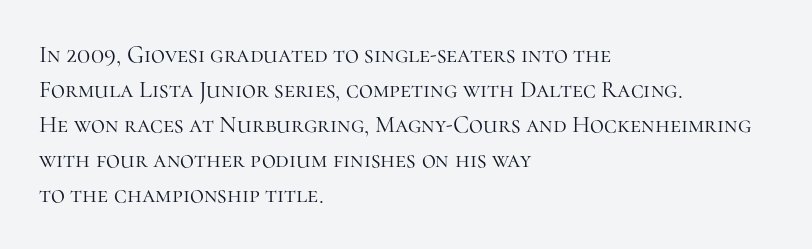
Q: Is the text bold? A: No.
Q: Is the text italic (slanted)? A: No, it is upright.
Q: Is the text underlined? A: No.
Q: How is the paragraph aligned? A: Left-aligned.
Q: Is the spacing between letters normal or unusually wide? A: Normal.
Q: Is the spacing between lines tight, normal or loose? A: Normal.
